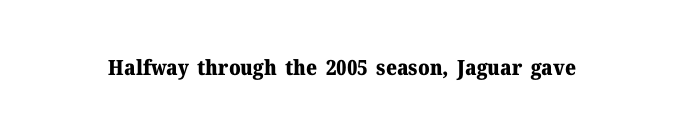
The image shows 21 px bold type, upright; set normal letter spacing, not underlined.
